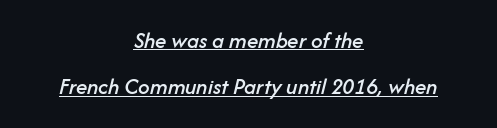
Q: Is the text italic (slanted)? A: Yes, it leans right by about 14 degrees.
Q: Is the text underlined? A: Yes.
Q: How is the paragraph aligned? A: Centered.
Q: Is the spacing between letters normal or unusually wide? A: Normal.
Q: Is the spacing between lines tight, normal or loose? A: Loose.
